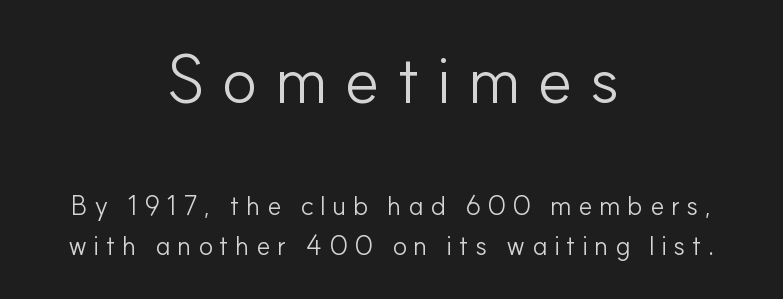
{"serif": "no", "italic": "no", "bold": "no", "weight": "light", "width": "normal", "stroke_contrast": "low", "x_height": "small", "monospaced": "no", "underline": "no", "align": "center", "line_spacing": "normal", "line_spacing_ratio": 1.47, "letter_spacing": "wide", "letter_spacing_em": 0.24, "larger_block": "first", "size_ratio": 2.48, "glyph_px": 67}
